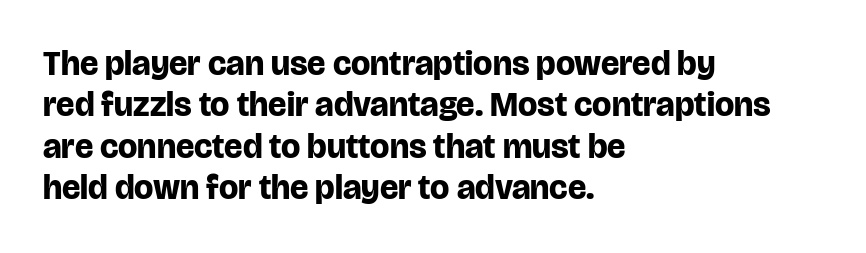
Q: Is the text bold? A: Yes.
Q: Is the text italic (slanted)? A: No, it is upright.
Q: Is the typeface a serif or a sans-serif typeface? A: Sans-serif.
Q: Is the text underlined? A: No.
Q: How is the paragraph aligned? A: Left-aligned.
Q: Is the spacing between letters normal or unusually wide? A: Normal.
Q: Width (condensed, normal, or wide)? A: Normal.
Q: Stroke contrast? A: Low.
Q: x-height? A: Large.
Q: Monospaced? A: No.
